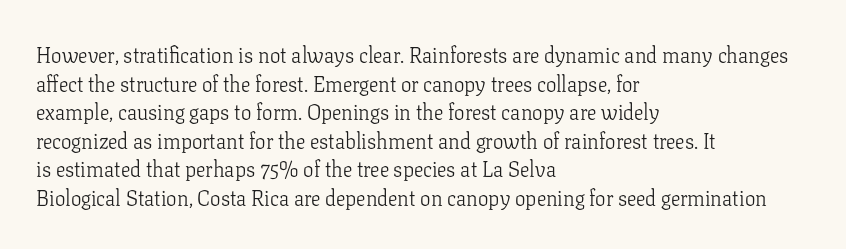
The image shows 21 px text type, upright; set left-aligned, normal line spacing (1.36x), normal letter spacing, not underlined.
